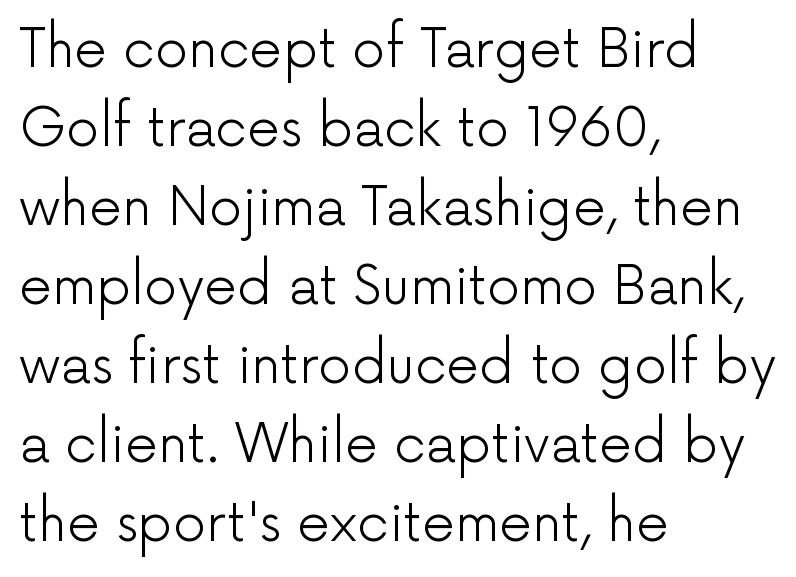
{"serif": "no", "italic": "no", "bold": "no", "weight": "light", "width": "normal", "stroke_contrast": "low", "x_height": "medium", "monospaced": "no", "underline": "no", "align": "left", "line_spacing": "normal", "line_spacing_ratio": 1.52, "letter_spacing": "normal", "letter_spacing_em": 0.0, "glyph_px": 52}
